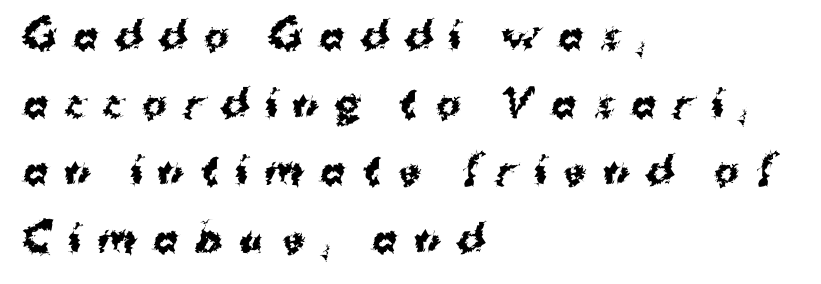
{"serif": "no", "bold": "yes", "weight": "bold", "width": "normal", "stroke_contrast": "medium", "x_height": "medium", "monospaced": "no", "underline": "no", "align": "left", "line_spacing_ratio": 1.83, "letter_spacing": "wide", "letter_spacing_em": 0.46, "glyph_px": 37}
